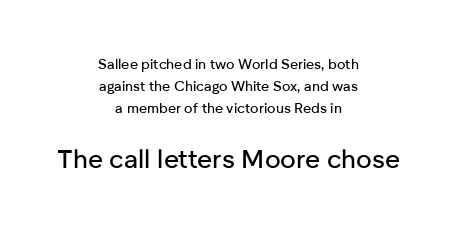
Q: Is the text italic (slanted)? A: No, it is upright.
Q: Is the text underlined? A: No.
Q: How is the paragraph aligned? A: Centered.
Q: Is the spacing between letters normal or unusually wide? A: Normal.
Q: Is the spacing between lines tight, normal or loose? A: Normal.
Q: Which block of text is set in a larger size, the first (top) or the second (bottom)? A: The second (bottom) one.
